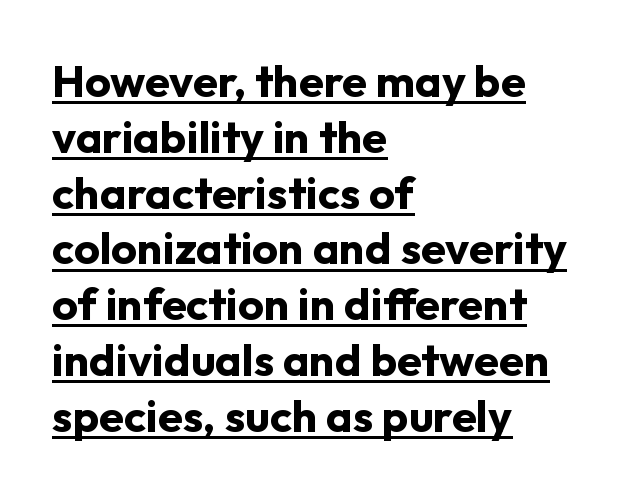
Characters follow at the spacing the type designer built in. A rule runs beneath these lines of type. The letters advance in unequal steps, a hallmark of proportional type. Nope, not italic — everything's standing straight. Pretty heavy lettering here — definitely bold. The typesetter chose a ragged-right arrangement here.
